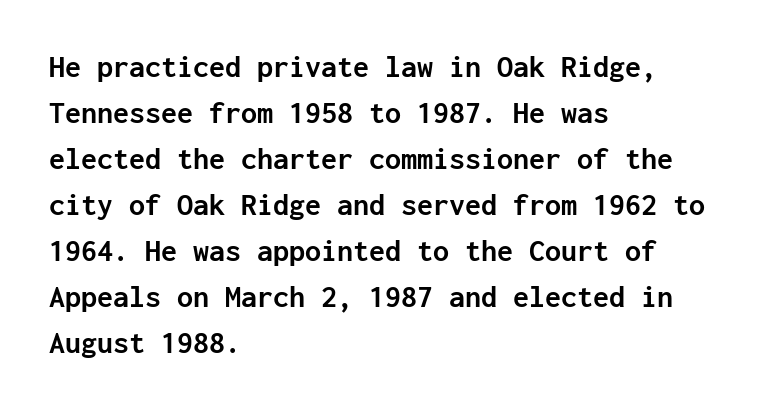
{"serif": "no", "italic": "no", "bold": "yes", "weight": "semibold", "width": "normal", "stroke_contrast": "low", "x_height": "medium", "monospaced": "yes", "underline": "no", "align": "left", "line_spacing": "normal", "line_spacing_ratio": 1.44, "letter_spacing": "normal", "letter_spacing_em": 0.0, "glyph_px": 32}
